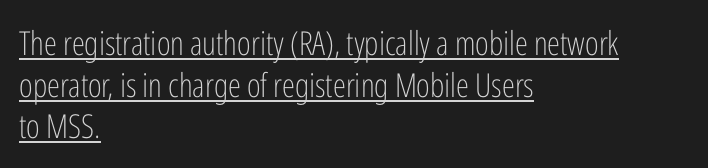
Q: Is the text bold? A: No.
Q: Is the text italic (slanted)? A: No, it is upright.
Q: Is the typeface a serif or a sans-serif typeface? A: Sans-serif.
Q: Is the text underlined? A: Yes.
Q: How is the paragraph aligned? A: Left-aligned.
Q: Is the spacing between letters normal or unusually wide? A: Normal.
Q: Is the spacing between lines tight, normal or loose? A: Normal.
Q: Width (condensed, normal, or wide)? A: Condensed.
Q: Stroke contrast? A: Low.
Q: x-height? A: Medium.
Q: Monospaced? A: No.
